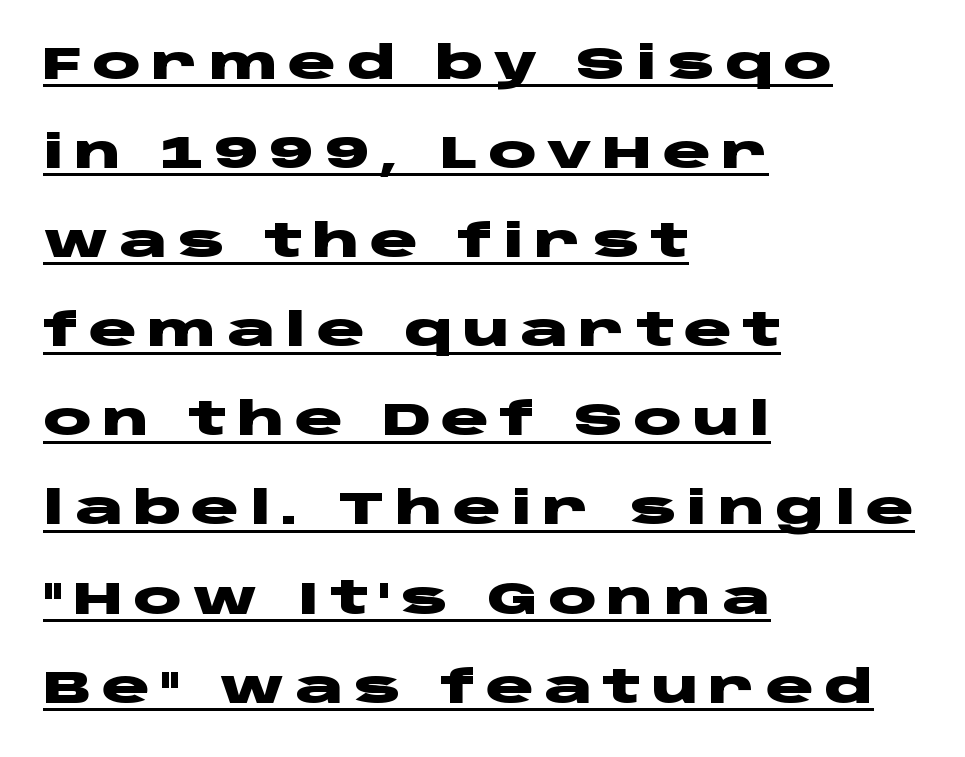
The image shows 45 px heavy, wide sans-serif type, upright; set left-aligned, loose line spacing (1.98x), unusually wide letter spacing (+0.22 em), underlined; low stroke contrast and a large x-height.
